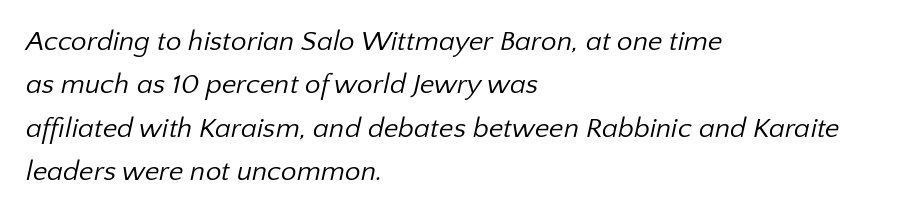
The image shows 28 px regular-weight sans-serif type; set left-aligned, normal line spacing (1.55x), normal letter spacing, not underlined; low stroke contrast and a medium x-height.
